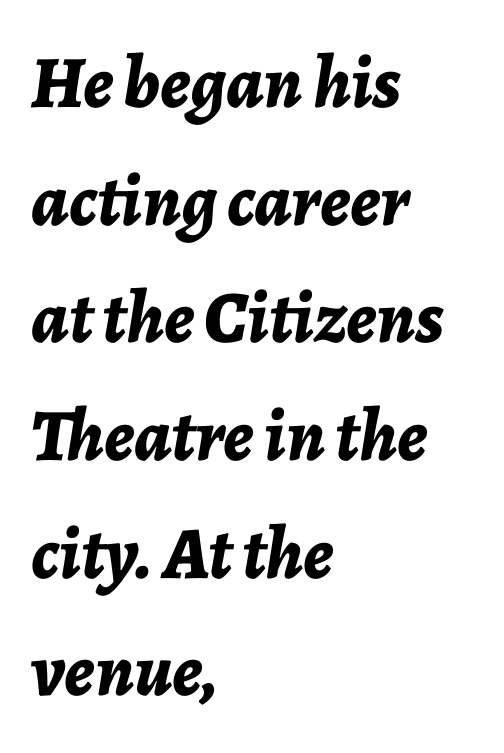
Q: Is the text bold? A: Yes.
Q: Is the text italic (slanted)? A: Yes, it leans right by about 7 degrees.
Q: Is the text underlined? A: No.
Q: How is the paragraph aligned? A: Left-aligned.
Q: Is the spacing between letters normal or unusually wide? A: Normal.
Q: Is the spacing between lines tight, normal or loose? A: Normal.
Q: Width (condensed, normal, or wide)? A: Normal.
Q: Stroke contrast? A: Low.
Q: x-height? A: Medium.
Q: Monospaced? A: No.
